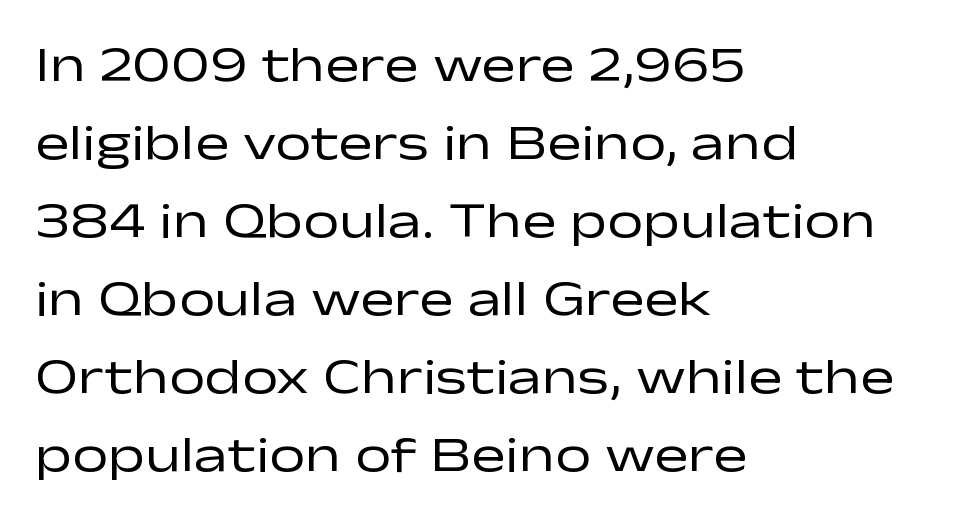
The lettering stays uniformly vertical, giving the passage a roman look. If you measured baseline to baseline, you'd find a middling distance. Looks like regular typesetting: each glyph gets only the width it needs. In terms of letterspacing, this is plain default setting. Letters have the restrained weight of plain body copy at most. Each letter's strokes conclude bluntly, with no projecting serifs.
